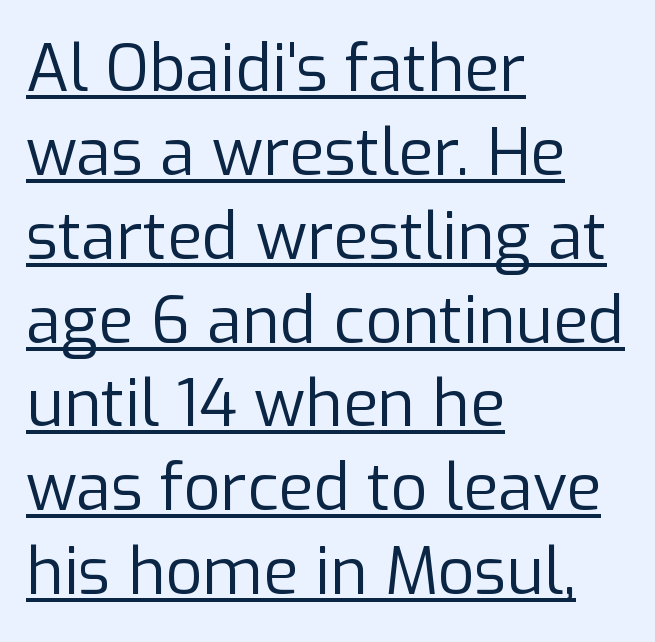
{"serif": "no", "italic": "no", "bold": "no", "weight": "regular", "width": "normal", "stroke_contrast": "low", "x_height": "medium", "monospaced": "no", "underline": "yes", "align": "left", "line_spacing": "normal", "line_spacing_ratio": 1.31, "letter_spacing": "normal", "letter_spacing_em": 0.0, "glyph_px": 64}
